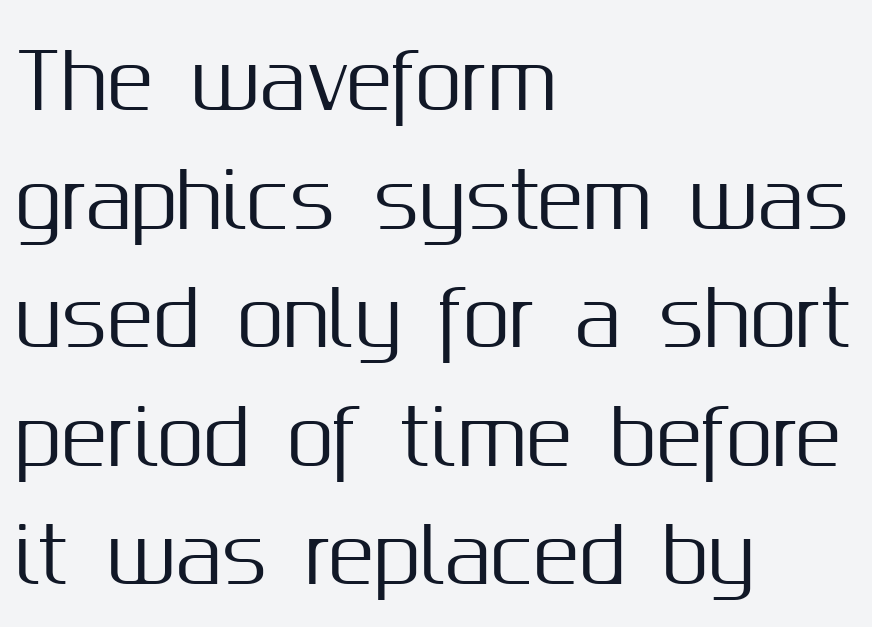
{"serif": "no", "italic": "no", "width": "normal", "stroke_contrast": "medium", "x_height": "medium", "monospaced": "no", "underline": "no", "align": "left", "line_spacing": "normal", "line_spacing_ratio": 1.56, "letter_spacing": "normal", "letter_spacing_em": 0.0, "glyph_px": 76}
